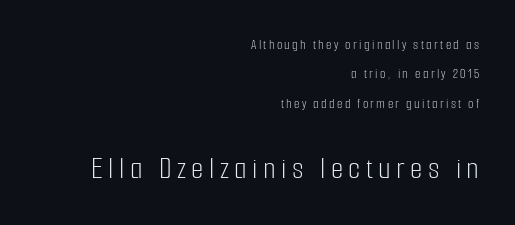
{"serif": "no", "italic": "no", "bold": "no", "weight": "light", "width": "condensed", "stroke_contrast": "low", "x_height": "medium", "monospaced": "no", "underline": "no", "align": "right", "line_spacing": "loose", "line_spacing_ratio": 2.09, "larger_block": "second", "size_ratio": 2.29, "glyph_px": 32}
